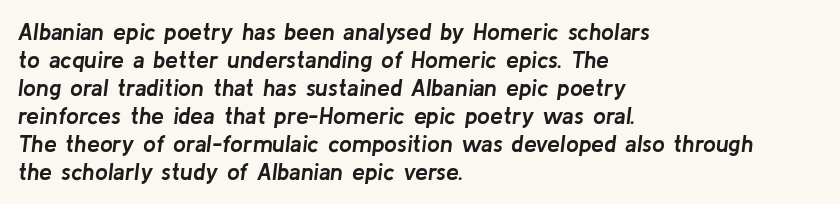
Q: Is the text bold? A: Yes.
Q: Is the text italic (slanted)? A: Yes, it leans right by about 8 degrees.
Q: Is the text underlined? A: No.
Q: How is the paragraph aligned? A: Left-aligned.
Q: Is the spacing between letters normal or unusually wide? A: Normal.
